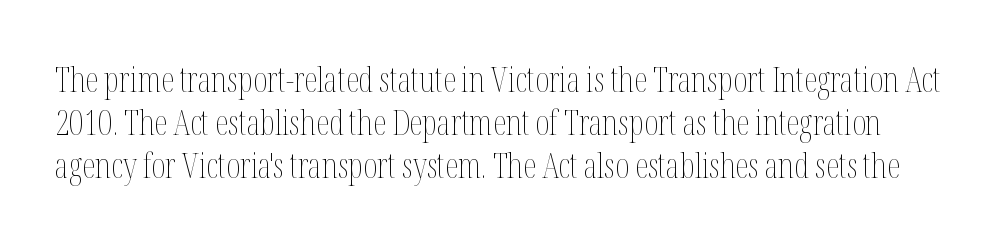
Q: Is the text bold? A: No.
Q: Is the text italic (slanted)? A: No, it is upright.
Q: Is the text underlined? A: No.
Q: Is the spacing between letters normal or unusually wide? A: Normal.
Q: Is the spacing between lines tight, normal or loose? A: Normal.
Q: Width (condensed, normal, or wide)? A: Condensed.
Q: Stroke contrast? A: Medium.
Q: x-height? A: Medium.
Q: Monospaced? A: No.
